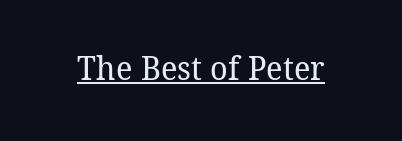
{"serif": "yes", "bold": "no", "weight": "regular", "width": "normal", "stroke_contrast": "low", "x_height": "medium", "monospaced": "no", "underline": "yes", "letter_spacing": "normal", "letter_spacing_em": 0.0, "glyph_px": 33}
